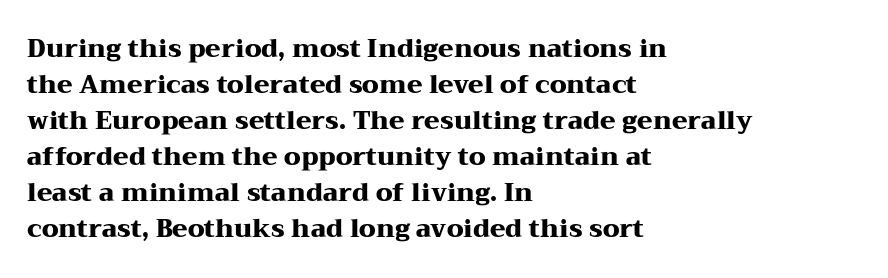
Nope, not italic — everything's standing straight. A normal amount of white space separates one row of letters from the next. Pretty heavy lettering here — definitely bold. Line starts are locked; line ends wander. Tracking here is standard; glyphs follow each other at the usual distance. Decoration check: the copy has no underline.
